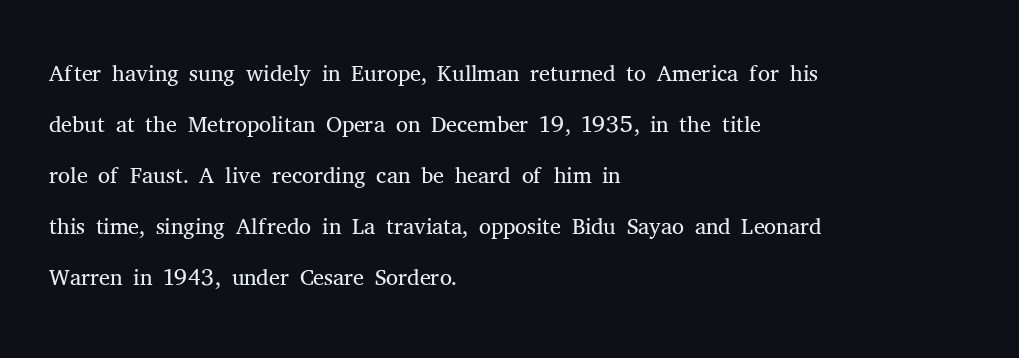
Unbolded letterforms with no extra heft. Plain, unruled lines of type. A classic flush-left, rag-right setting is used for this passage. I'd call this a serif setting — the letters wear small feet. Rendered with straight, roman letterforms. Here the designer chose a conventional face with non-uniform glyph widths.
